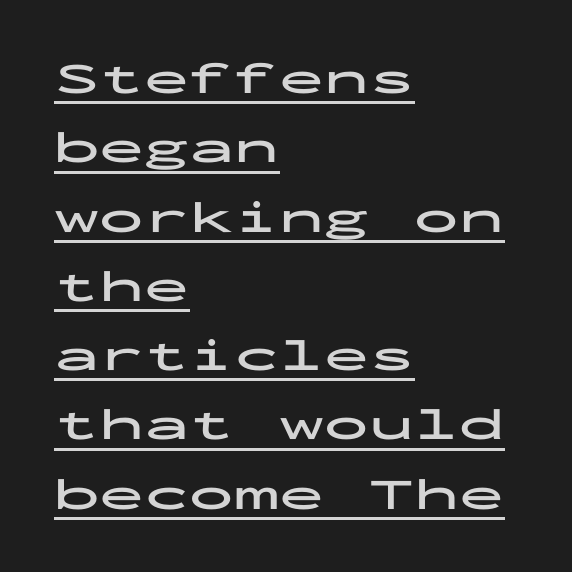
Q: Is the text bold? A: Yes.
Q: Is the text italic (slanted)? A: No, it is upright.
Q: Is the typeface a serif or a sans-serif typeface? A: Sans-serif.
Q: Is the text underlined? A: Yes.
Q: How is the paragraph aligned? A: Left-aligned.
Q: Is the spacing between letters normal or unusually wide? A: Normal.
Q: Is the spacing between lines tight, normal or loose? A: Normal.
Q: Width (condensed, normal, or wide)? A: Wide.
Q: Stroke contrast? A: Low.
Q: x-height? A: Medium.
Q: Monospaced? A: Yes.
